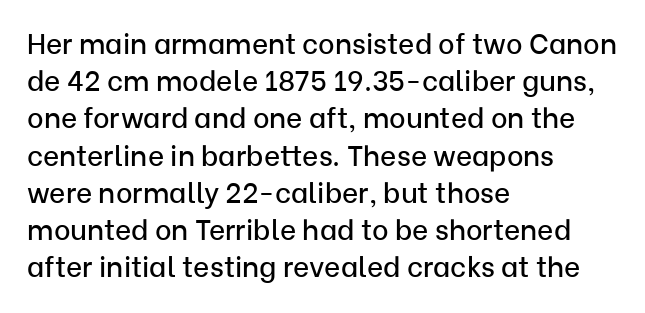
Q: Is the text italic (slanted)? A: No, it is upright.
Q: Is the typeface a serif or a sans-serif typeface? A: Sans-serif.
Q: Is the text underlined? A: No.
Q: How is the paragraph aligned? A: Left-aligned.
Q: Is the spacing between letters normal or unusually wide? A: Normal.
Q: Is the spacing between lines tight, normal or loose? A: Normal.
Q: Width (condensed, normal, or wide)? A: Normal.
Q: Stroke contrast? A: Low.
Q: x-height? A: Medium.
Q: Monospaced? A: No.
